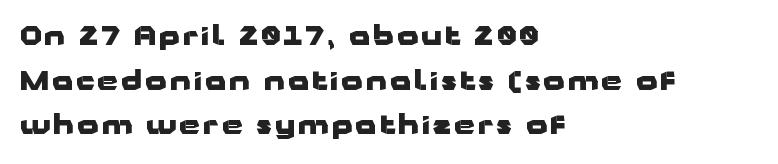
Q: Is the text bold? A: Yes.
Q: Is the text italic (slanted)? A: No, it is upright.
Q: Is the text underlined? A: No.
Q: How is the paragraph aligned? A: Left-aligned.
Q: Is the spacing between lines tight, normal or loose? A: Normal.
